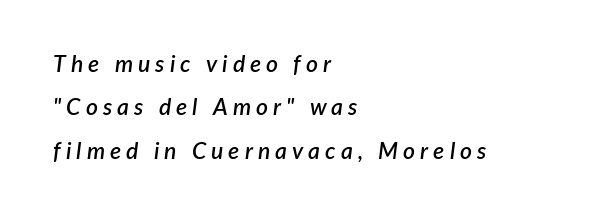
The image shows 23 px text type, italic (leaning right); set left-aligned, line spacing 1.89x, unusually wide letter spacing (+0.22 em), not underlined.
